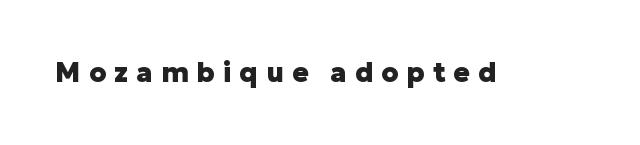
Q: Is the text bold? A: Yes.
Q: Is the text italic (slanted)? A: No, it is upright.
Q: Is the text underlined? A: No.
Q: Is the spacing between letters normal or unusually wide? A: Unusually wide.
